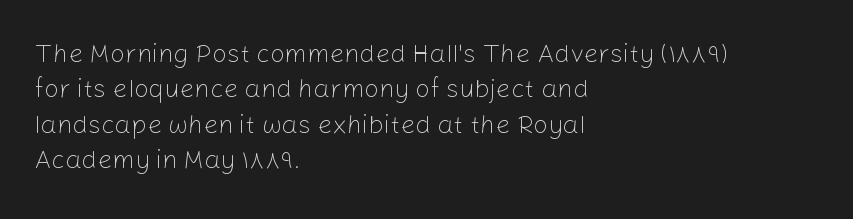
{"italic": "no", "bold": "no", "underline": "no", "align": "left", "line_spacing": "normal", "line_spacing_ratio": 1.36, "letter_spacing": "normal", "letter_spacing_em": 0.0, "glyph_px": 26}
